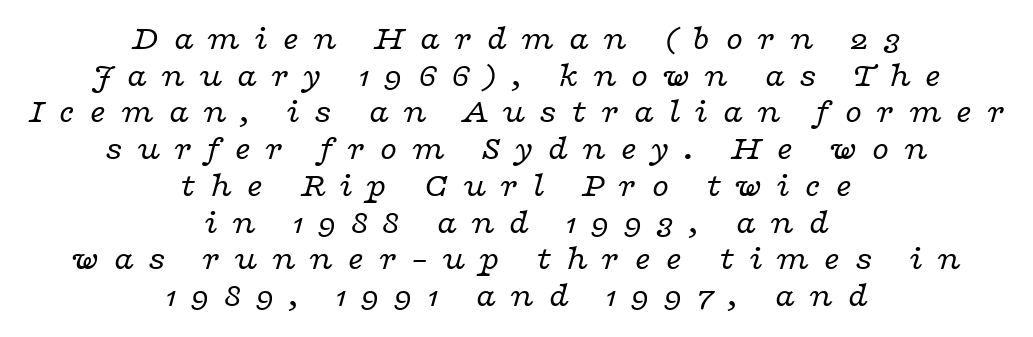
The image shows 35 px regular-weight, wide serif type, italic (leaning right); set centered, tight line spacing (1.05x), unusually wide letter spacing (+0.39 em), not underlined; low stroke contrast and a medium x-height.
